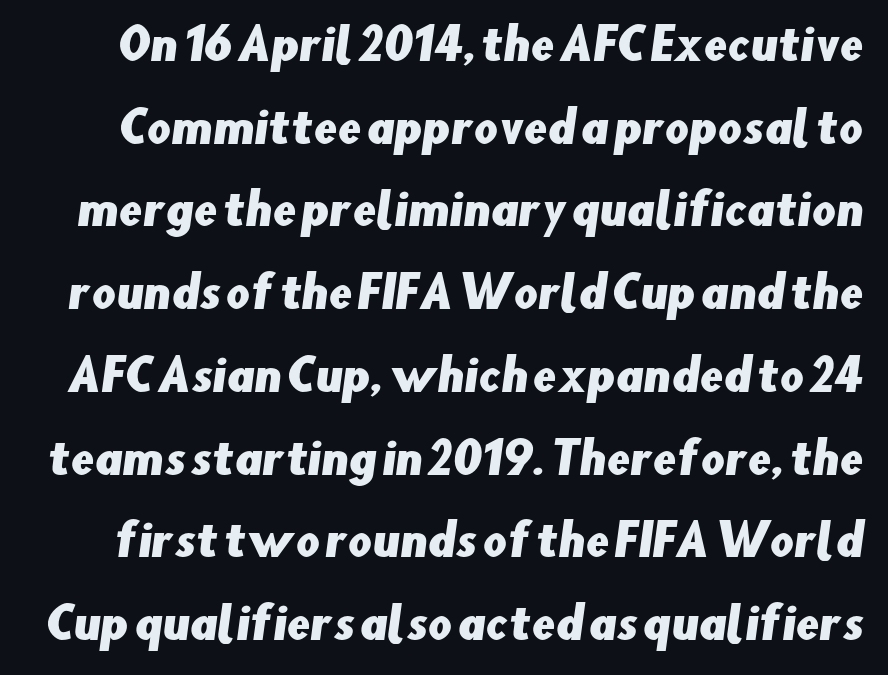
The letters sit at their default tracking, neither squeezed nor spread. Check the space under the baseline: it is left empty. These lines are composed in type without serifs. The rendering uses a large line-height, opening up the rows. Varying glyph widths throughout — classic text-font behaviour.
